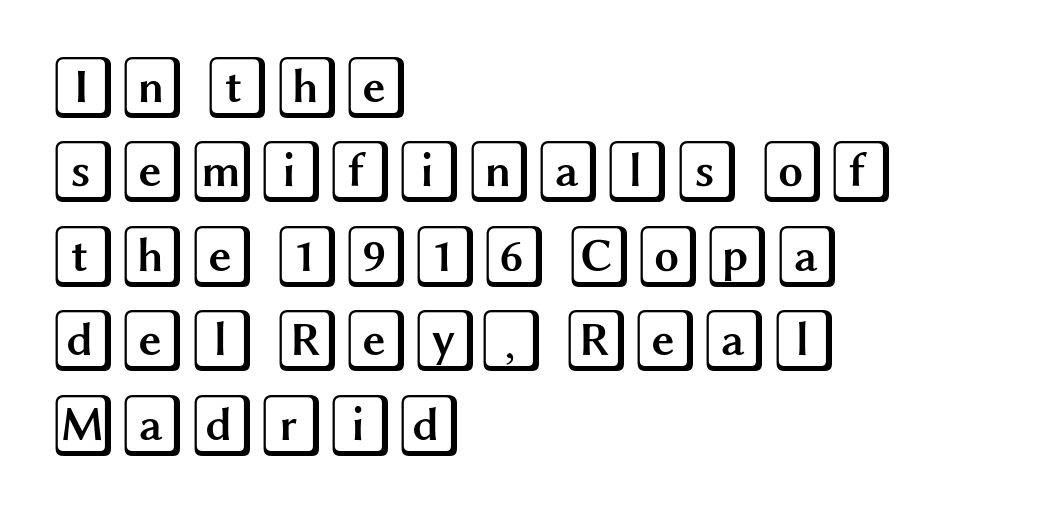
{"italic": "no", "width": "wide", "x_height": "large", "underline": "no", "align": "left", "line_spacing": "normal", "line_spacing_ratio": 1.34, "letter_spacing": "normal", "letter_spacing_em": 0.0, "glyph_px": 63}
